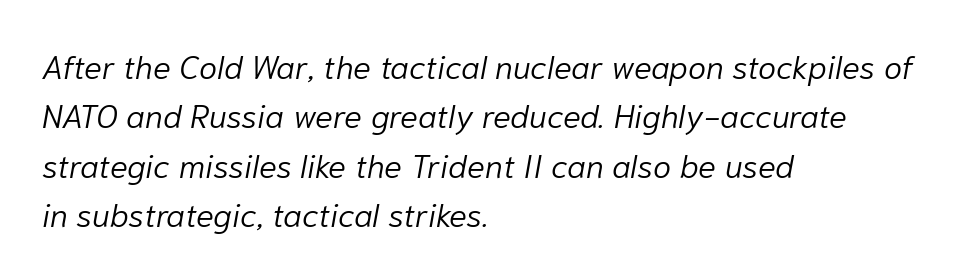
Q: Is the text bold? A: No.
Q: Is the text italic (slanted)? A: Yes, it leans right by about 10 degrees.
Q: Is the text underlined? A: No.
Q: How is the paragraph aligned? A: Left-aligned.
Q: Is the spacing between letters normal or unusually wide? A: Normal.
Q: Is the spacing between lines tight, normal or loose? A: Normal.
Q: Width (condensed, normal, or wide)? A: Normal.
Q: Stroke contrast? A: Low.
Q: x-height? A: Medium.
Q: Monospaced? A: No.
